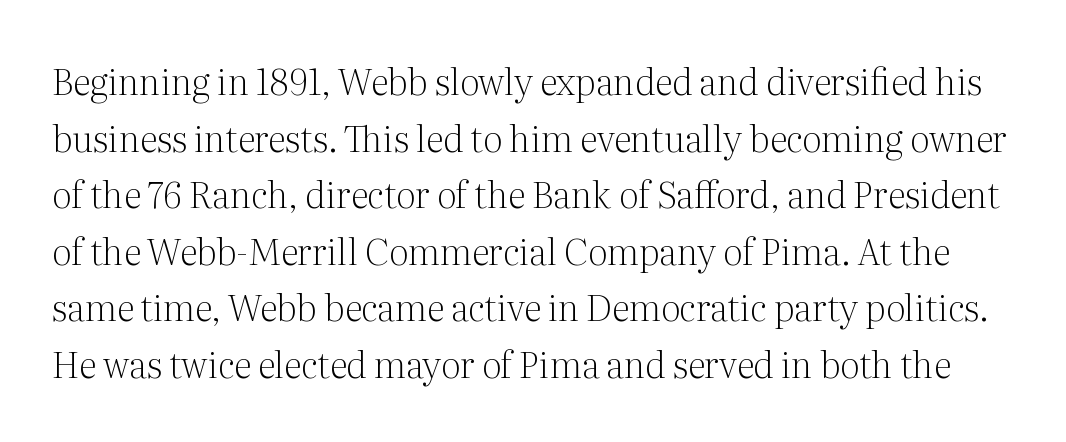
{"serif": "yes", "italic": "no", "bold": "no", "weight": "light", "width": "normal", "stroke_contrast": "medium", "x_height": "medium", "monospaced": "no", "underline": "no", "line_spacing": "normal", "line_spacing_ratio": 1.57, "letter_spacing": "normal", "letter_spacing_em": 0.0, "glyph_px": 36}
